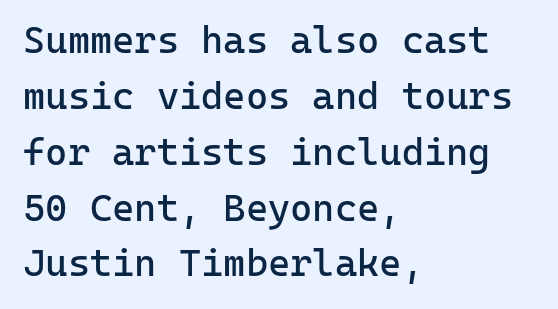
The image shows 38 px regular-weight sans-serif type, upright, monospaced; set left-aligned, normal line spacing (1.47x), normal letter spacing, not underlined; low stroke contrast and a medium x-height.
